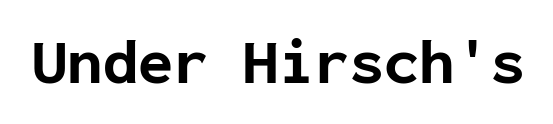
{"serif": "no", "italic": "no", "bold": "yes", "weight": "bold", "width": "normal", "stroke_contrast": "low", "x_height": "medium", "monospaced": "yes", "underline": "no", "letter_spacing": "normal", "letter_spacing_em": 0.0, "glyph_px": 64}
